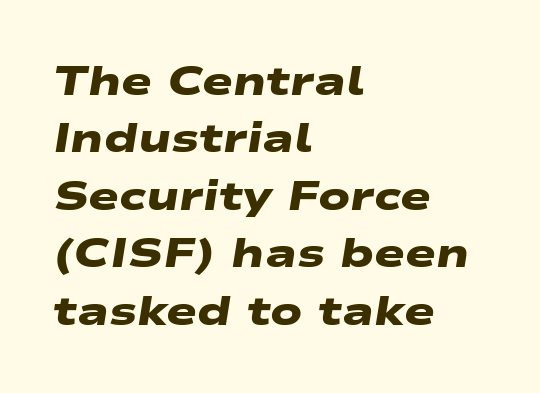
The lines are quadded left. The rows are spaced the way most documents space them. This sample uses plain, unmodified letter spacing. The passage shown is not underscored anywhere.
